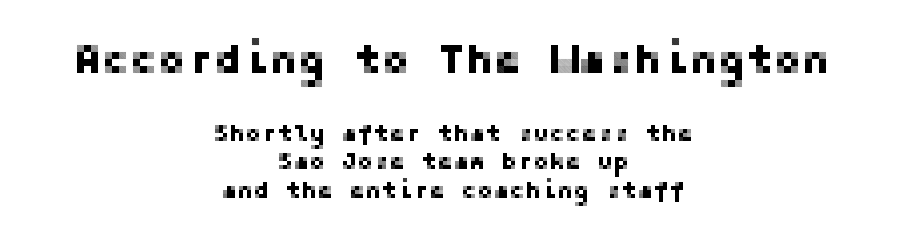
The image shows 42 px sans-serif type, upright; set centered, line spacing 1.18x, normal letter spacing, not underlined; the first (top) block is 1.75x larger; low stroke contrast and a medium x-height.
